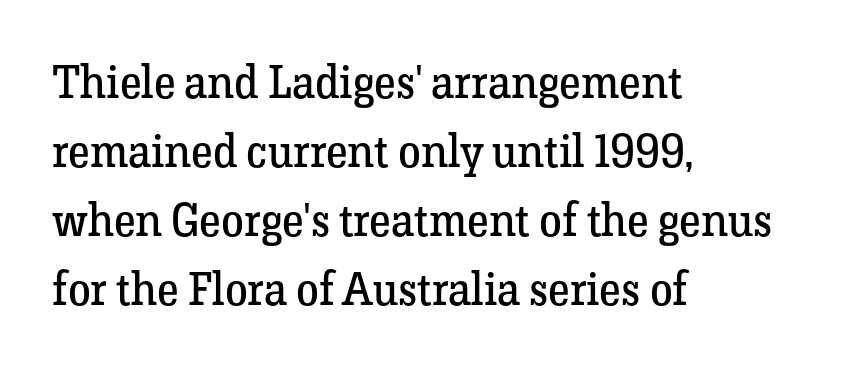
The image shows 46 px regular-weight serif type, upright; set left-aligned, normal line spacing (1.5x), normal letter spacing, not underlined; low stroke contrast and a medium x-height.
